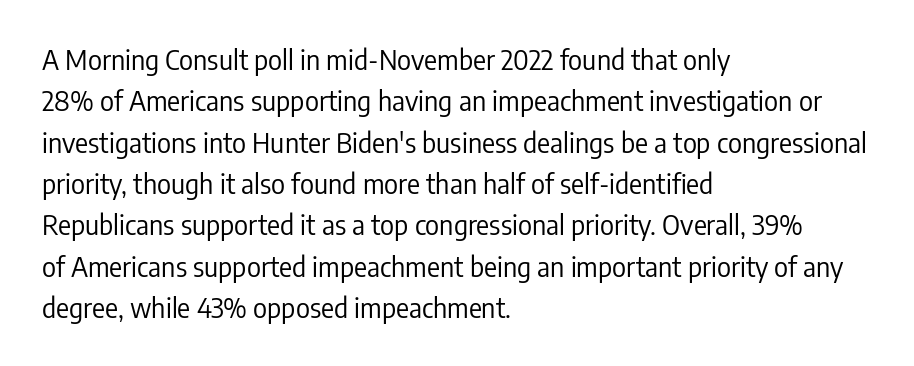
The image shows 27 px text type, upright; set left-aligned, normal line spacing (1.53x), normal letter spacing, not underlined.
